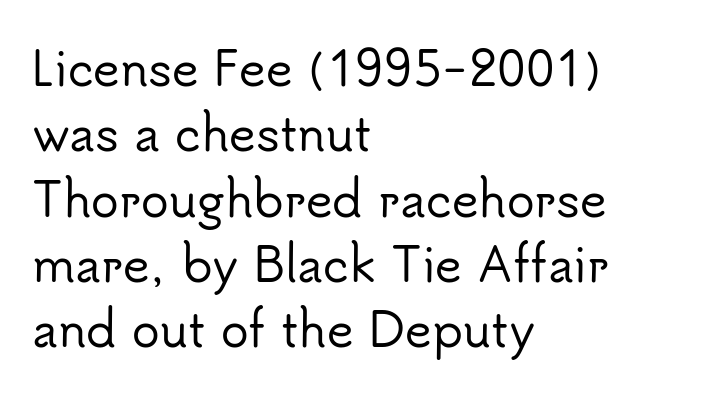
Baseline-to-baseline distance is the conventional proportion of letter height. The rendering keeps characters at their native spacing. These lines are rendered in a variable-pitch font. These lines were composed using upright roman letters. Serif or sans? Sans — the stroke terminals are bare.
